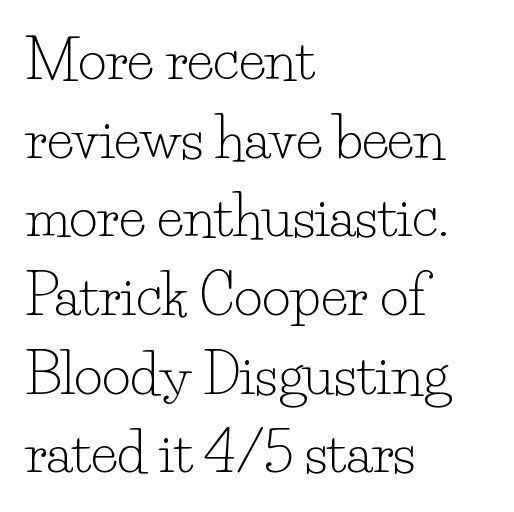
Short note: letters normally spaced. The strokes are not fattened; the text isn't bold. It's the straight-up-and-down kind of type. Do the characters align in a grid? No, the font is proportional.
